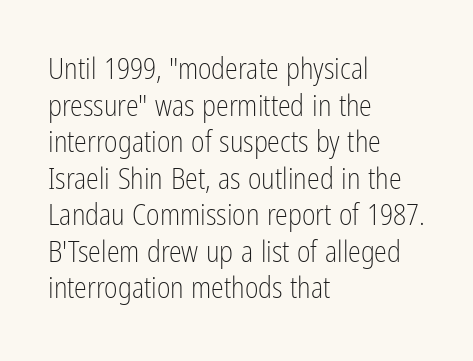
Q: Is the text bold? A: No.
Q: Is the text italic (slanted)? A: No, it is upright.
Q: Is the typeface a serif or a sans-serif typeface? A: Sans-serif.
Q: Is the text underlined? A: No.
Q: How is the paragraph aligned? A: Left-aligned.
Q: Is the spacing between letters normal or unusually wide? A: Normal.
Q: Is the spacing between lines tight, normal or loose? A: Normal.
Q: Width (condensed, normal, or wide)? A: Condensed.
Q: Stroke contrast? A: Low.
Q: x-height? A: Medium.
Q: Monospaced? A: No.
